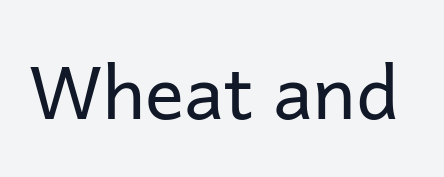
Q: Is the text bold? A: No.
Q: Is the text italic (slanted)? A: No, it is upright.
Q: Is the typeface a serif or a sans-serif typeface? A: Sans-serif.
Q: Is the text underlined? A: No.
Q: Is the spacing between letters normal or unusually wide? A: Normal.
Q: Width (condensed, normal, or wide)? A: Normal.
Q: Stroke contrast? A: Low.
Q: x-height? A: Medium.
Q: Monospaced? A: No.
